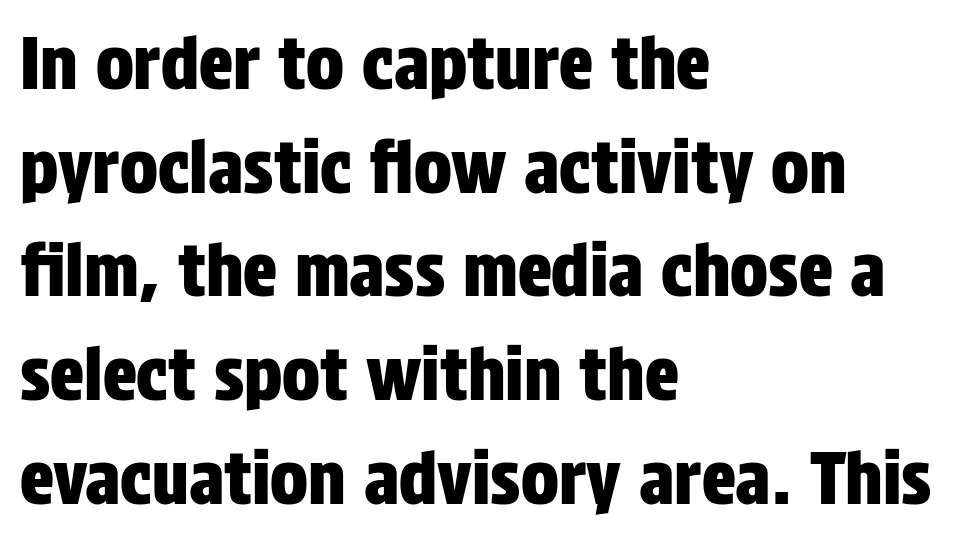
Q: Is the text italic (slanted)? A: No, it is upright.
Q: Is the typeface a serif or a sans-serif typeface? A: Sans-serif.
Q: Is the text underlined? A: No.
Q: How is the paragraph aligned? A: Left-aligned.
Q: Is the spacing between letters normal or unusually wide? A: Normal.
Q: Is the spacing between lines tight, normal or loose? A: Normal.
Q: Width (condensed, normal, or wide)? A: Condensed.
Q: Stroke contrast? A: Low.
Q: x-height? A: Large.
Q: Monospaced? A: No.
